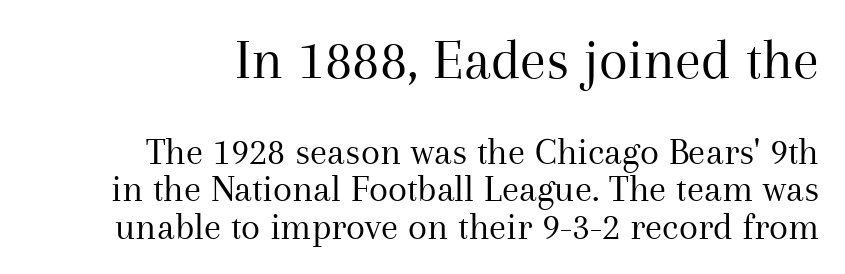
The rendering shows small feet on the letterforms — a serif design. Clear beneath every line of the passage. A typesetter would mark this as roman, not italic. The more generous point size was reserved for the upper chunk. The letterforms sit at book weight or below.
